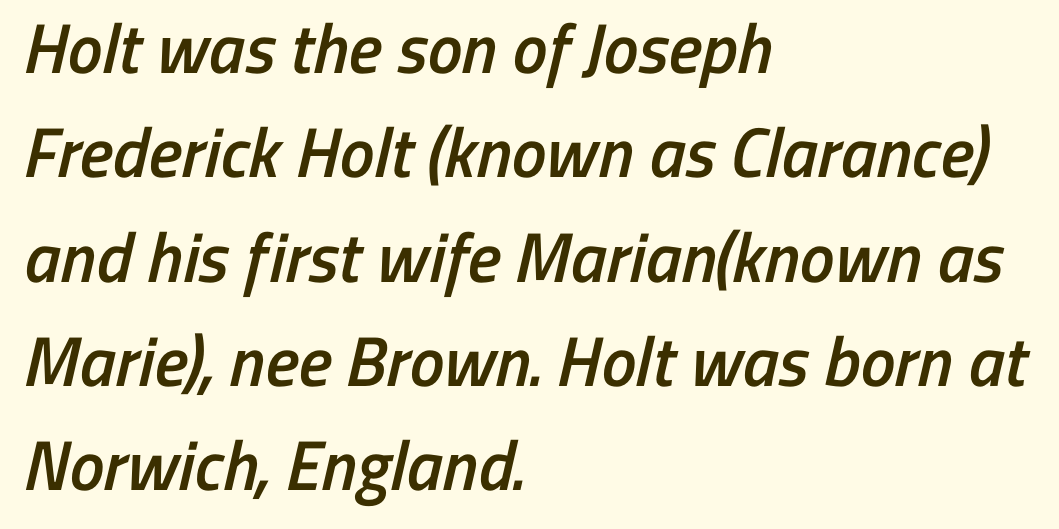
These lines are composed in type without serifs. Think of a printed novel: that variable character pitch is what you see here. The designer left line spacing at the default. Check under the words: just untouched page. The face used here is a semibold: visibly heavier than regular, lighter than bold.
